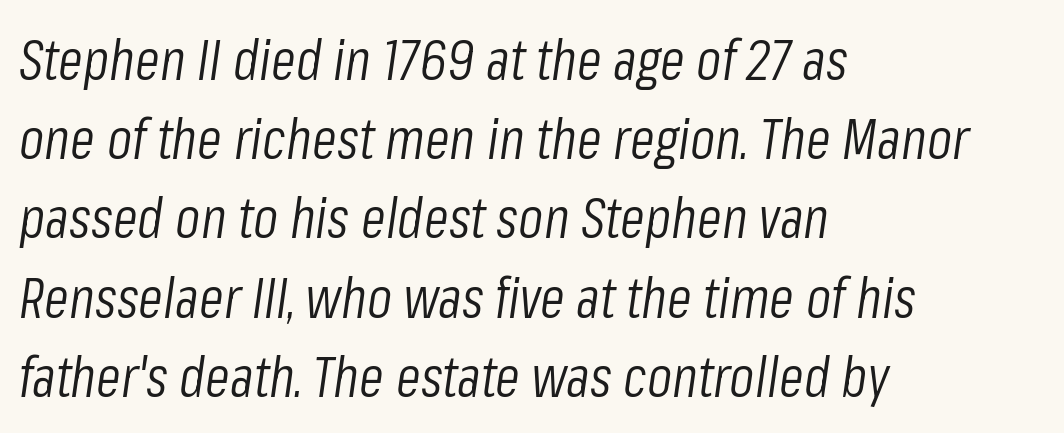
{"italic": "yes", "lean": "right", "slant_degrees": 8, "bold": "no", "weight": "light", "width": "condensed", "stroke_contrast": "low", "x_height": "medium", "monospaced": "no", "underline": "no", "align": "left", "line_spacing": "normal", "line_spacing_ratio": 1.39, "letter_spacing": "normal", "letter_spacing_em": 0.0, "glyph_px": 57}
